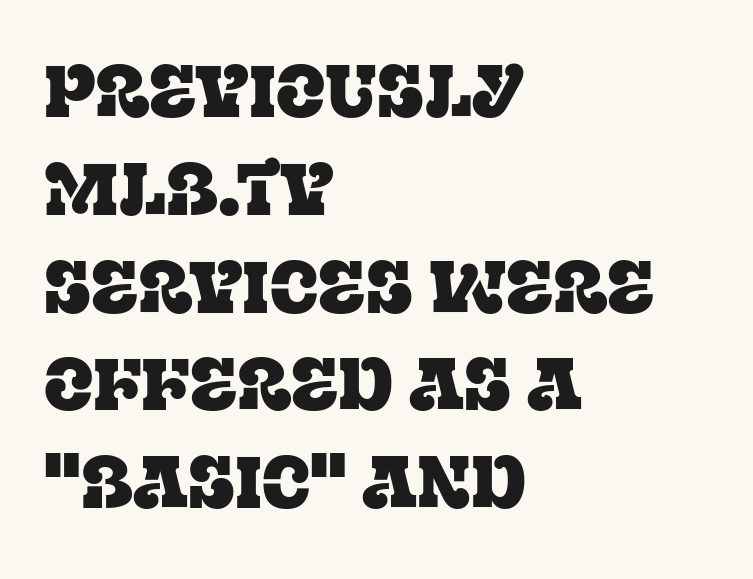
{"serif": "yes", "italic": "no", "width": "normal", "stroke_contrast": "low", "x_height": "large", "monospaced": "no", "underline": "no", "align": "left", "line_spacing": "normal", "line_spacing_ratio": 1.34, "letter_spacing": "normal", "letter_spacing_em": 0.0, "glyph_px": 73}
